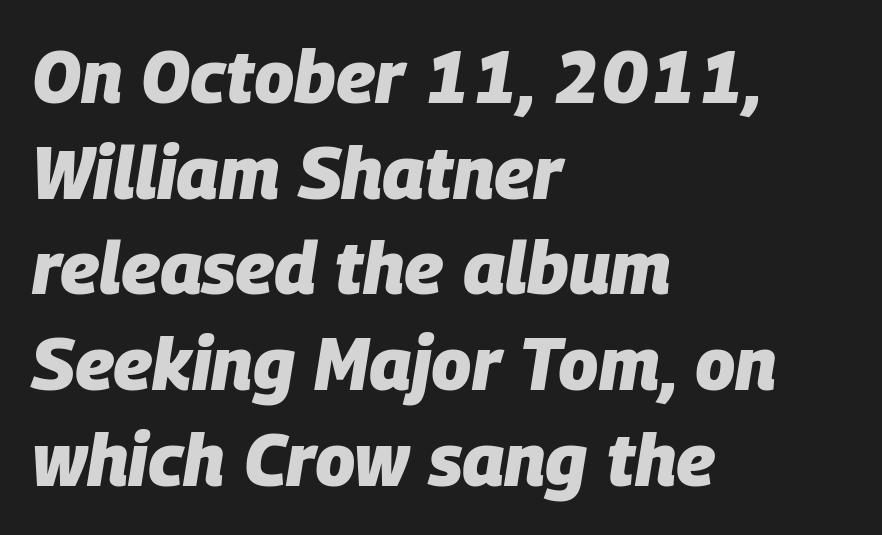
The image shows 73 px heavy type, italic (leaning right); set left-aligned, normal line spacing (1.31x), normal letter spacing, not underlined; low stroke contrast and a large x-height.
